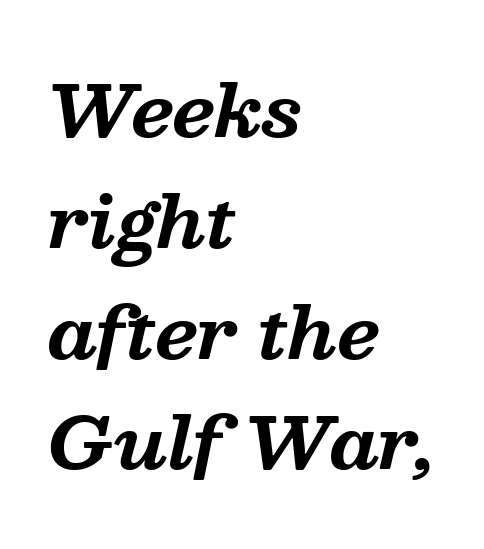
Casual observation: everything's shoved over to the left. Beneath every word, the page is bare. The passage shown is typeset with a serif family. The glyphs look as if they've been sheared to an angle. Is the letter spacing exaggerated? No — it looks like the ordinary default.
